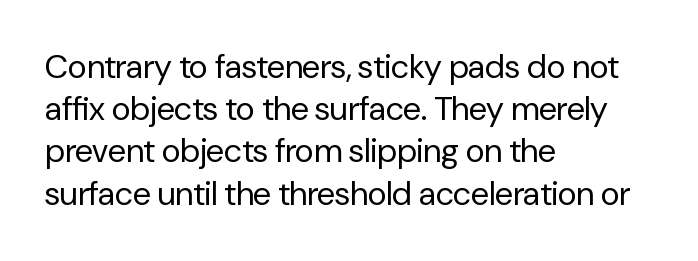
Descender tails drop into unmarked territory. You can tell from the bare stems that sans-serif type was used. Note the varied advance widths — an 'i' is clearly narrower than an 'm'. The letters look calm and open, with moderate or lighter stems. Quick note: not italic, upright. The letters sit at their default tracking, neither squeezed nor spread.
